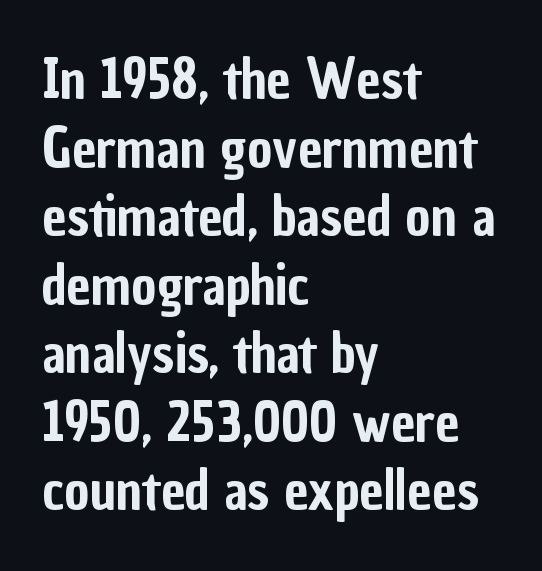
The lines in this sample share a left origin and differ only in where they stop. Bare-footed words on every line. Characters follow at the spacing the type designer built in. Designer's note — italics off, roman on. The rendering shows plain stroke endings on the letterforms — a sans-serif design.
